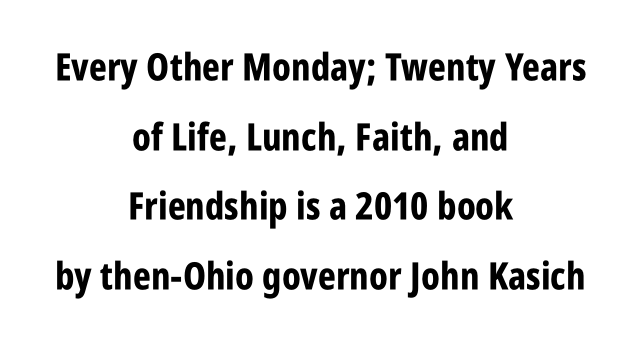
The image shows 38 px bold, condensed sans-serif type, upright; set centered, line spacing 1.83x, normal letter spacing, not underlined; low stroke contrast and a large x-height.
